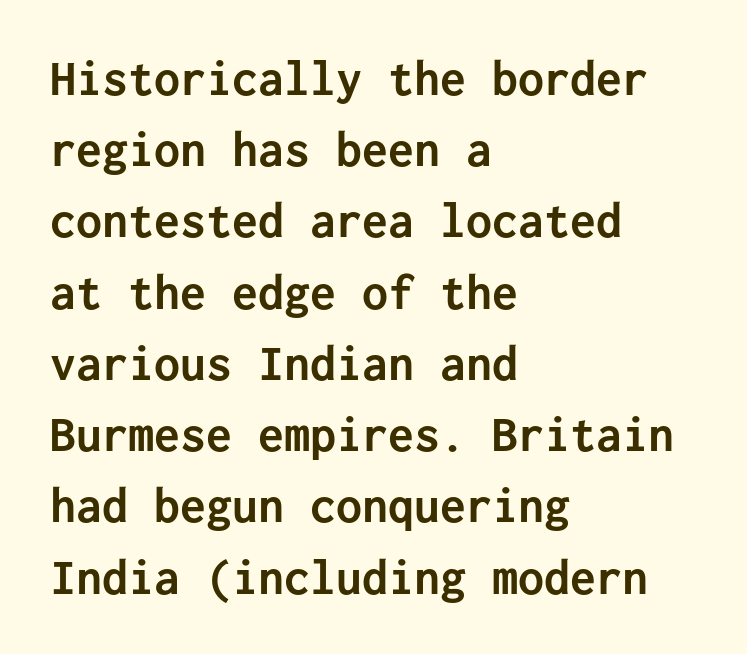
The image shows 52 px semibold sans-serif type, upright, monospaced; set left-aligned, normal line spacing (1.37x), normal letter spacing, not underlined; low stroke contrast and a medium x-height.
